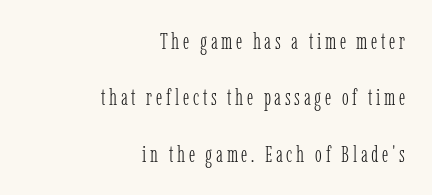
{"italic": "no", "bold": "no", "underline": "no", "align": "right", "line_spacing": "loose", "line_spacing_ratio": 2.45, "glyph_px": 23}
